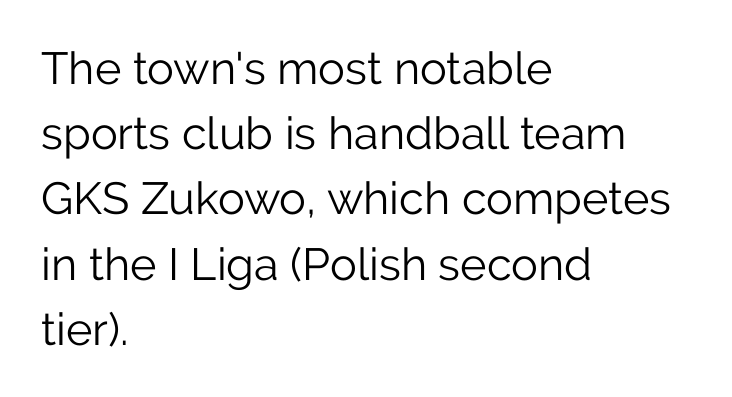
Q: Is the text bold? A: No.
Q: Is the text italic (slanted)? A: No, it is upright.
Q: Is the typeface a serif or a sans-serif typeface? A: Sans-serif.
Q: Is the text underlined? A: No.
Q: How is the paragraph aligned? A: Left-aligned.
Q: Is the spacing between letters normal or unusually wide? A: Normal.
Q: Is the spacing between lines tight, normal or loose? A: Normal.
Q: Width (condensed, normal, or wide)? A: Normal.
Q: Stroke contrast? A: Low.
Q: x-height? A: Medium.
Q: Monospaced? A: No.
